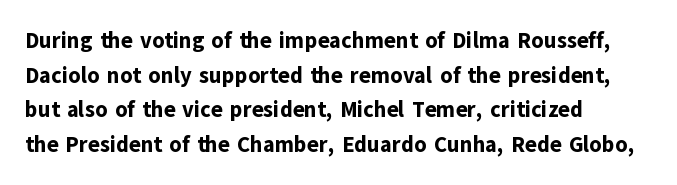
The image shows 22 px bold type, upright; set left-aligned, normal line spacing (1.57x), normal letter spacing, not underlined.
